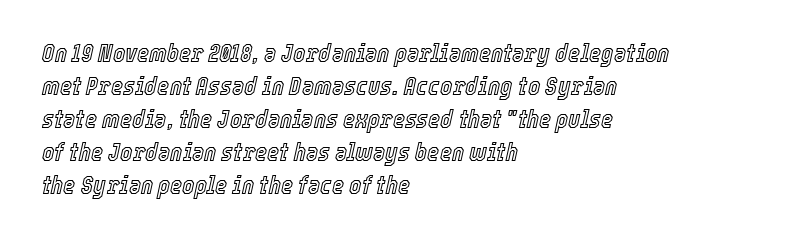
Check under the words: just untouched page. Is the letter spacing exaggerated? No — it looks like the ordinary default. The passage shown stacks its lines at a standard gap. Characters are canted at an angle relative to the baseline's perpendicular.
